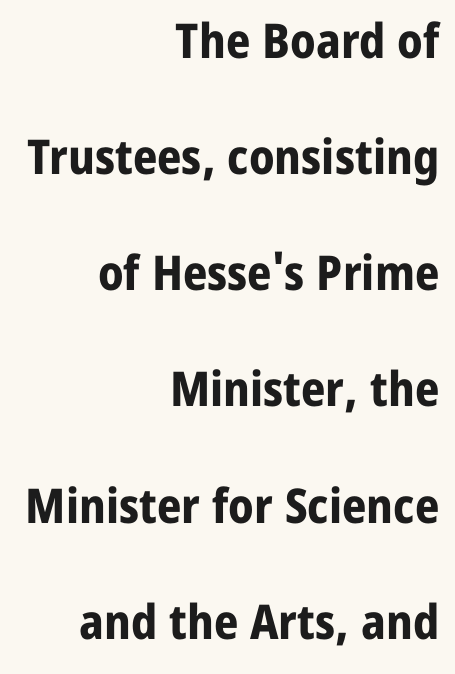
Q: Is the text bold? A: Yes.
Q: Is the text italic (slanted)? A: No, it is upright.
Q: Is the typeface a serif or a sans-serif typeface? A: Sans-serif.
Q: Is the text underlined? A: No.
Q: How is the paragraph aligned? A: Right-aligned.
Q: Is the spacing between letters normal or unusually wide? A: Normal.
Q: Is the spacing between lines tight, normal or loose? A: Loose.
Q: Width (condensed, normal, or wide)? A: Normal.
Q: Stroke contrast? A: Low.
Q: x-height? A: Medium.
Q: Monospaced? A: No.
